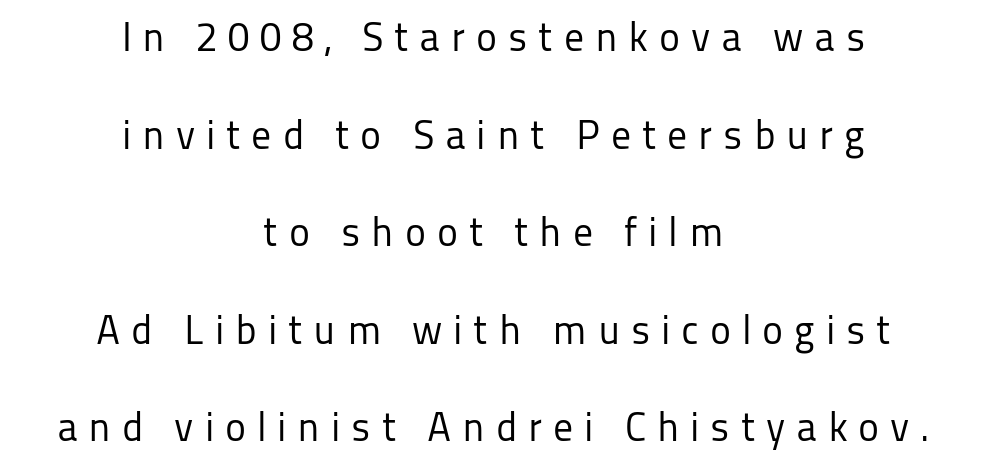
The image shows 40 px regular-weight sans-serif type, upright; set centered, loose line spacing (2.44x), unusually wide letter spacing (+0.27 em), not underlined; low stroke contrast and a medium x-height.
